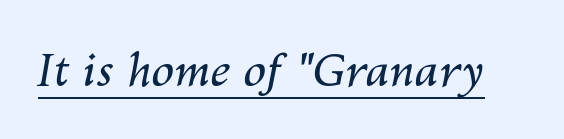
{"italic": "yes", "lean": "right", "slant_degrees": 10, "bold": "no", "weight": "regular", "width": "normal", "stroke_contrast": "medium", "x_height": "medium", "monospaced": "no", "underline": "yes", "letter_spacing": "normal", "letter_spacing_em": 0.0, "glyph_px": 46}
